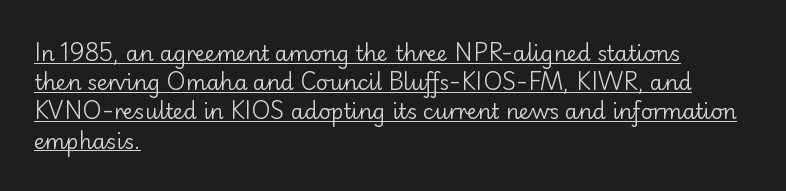
Style check: upright. If you drew a ruler down the left edge, every line would touch it. Each new line begins a customary step beneath the previous one. No chunkiness to these letters — they're not bold. The rendering keeps characters at their native spacing. The lettering is marked with a stroke running underneath it.
